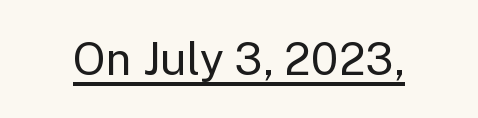
The image shows 45 px regular-weight sans-serif type, upright; set normal letter spacing, underlined; low stroke contrast and a medium x-height.
